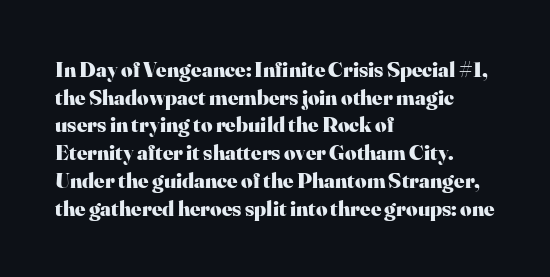
The image shows 22 px bold type, upright; set left-aligned, normal line spacing (1.26x), normal letter spacing, not underlined.
